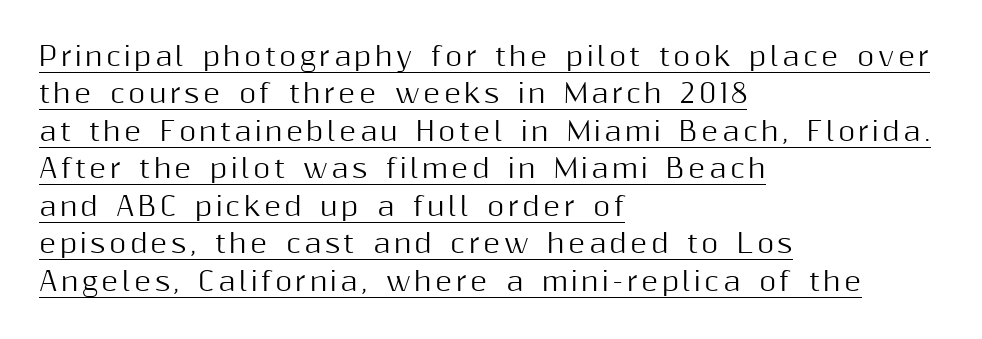
The specimen includes a rule beneath the text block's lines. The paragraph shown leans on its left margin. Rendered with straight, roman letterforms. Vertically, the passage feels balanced, rows spaced as you'd expect.
